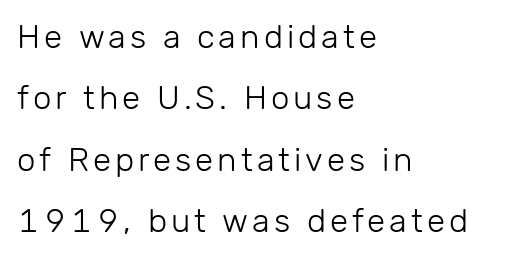
{"serif": "no", "italic": "no", "bold": "no", "weight": "light", "width": "normal", "stroke_contrast": "low", "x_height": "medium", "monospaced": "no", "underline": "no", "align": "left", "line_spacing_ratio": 1.86, "glyph_px": 33}
